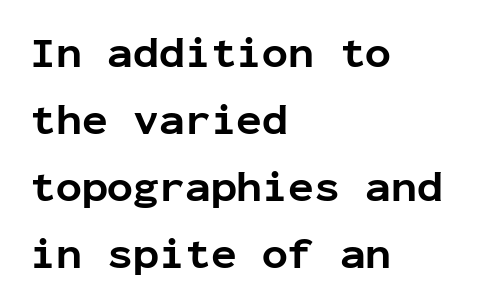
The image shows 43 px bold sans-serif type, upright, monospaced; set left-aligned, normal line spacing (1.56x), normal letter spacing, not underlined; low stroke contrast and a medium x-height.
